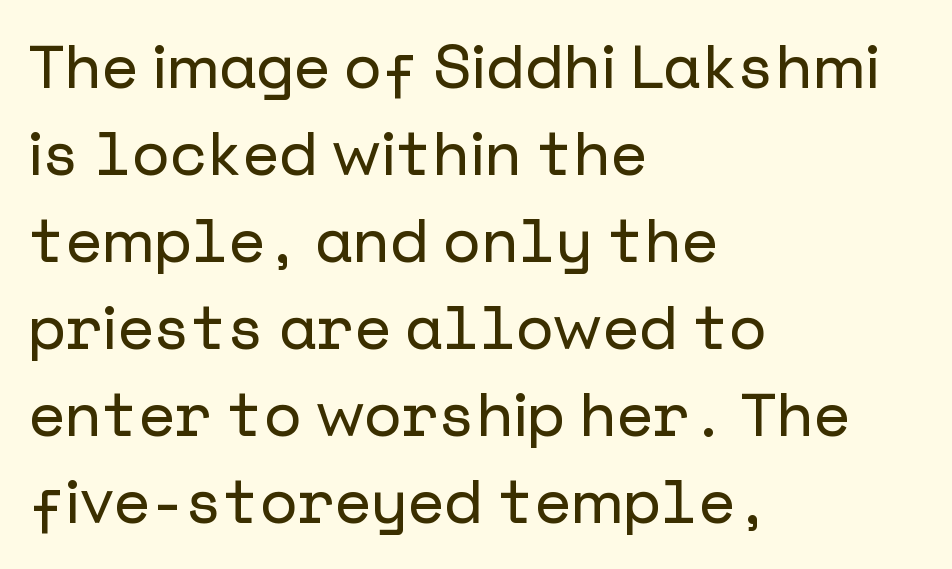
Q: Is the text italic (slanted)? A: No, it is upright.
Q: Is the typeface a serif or a sans-serif typeface? A: Sans-serif.
Q: Is the text underlined? A: No.
Q: How is the paragraph aligned? A: Left-aligned.
Q: Is the spacing between letters normal or unusually wide? A: Normal.
Q: Is the spacing between lines tight, normal or loose? A: Normal.
Q: Width (condensed, normal, or wide)? A: Normal.
Q: Stroke contrast? A: Low.
Q: x-height? A: Medium.
